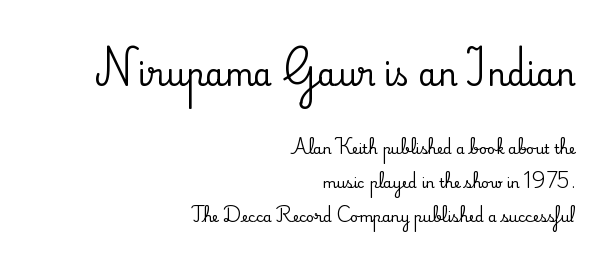
Which chunk is bigger? The first one — the top block dwarfs the bottom. The face used here is seriffed, in the tradition of book romans. A flush-right, rag-left setting is used for this passage. Unmarked baselines from the first word to the last.
